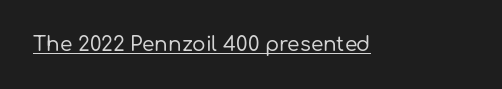
The letters stand upright; this is a roman face. Tracking here is standard; glyphs follow each other at the usual distance. Descenders here cross a horizontal rule under the line.
